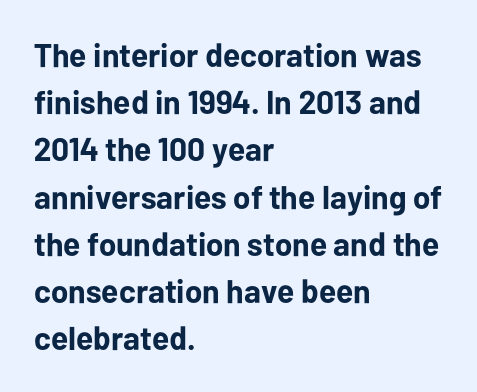
{"serif": "no", "italic": "no", "bold": "yes", "weight": "bold", "width": "normal", "stroke_contrast": "low", "x_height": "medium", "monospaced": "no", "underline": "no", "align": "left", "line_spacing": "normal", "line_spacing_ratio": 1.43, "letter_spacing": "normal", "letter_spacing_em": 0.0, "glyph_px": 33}
